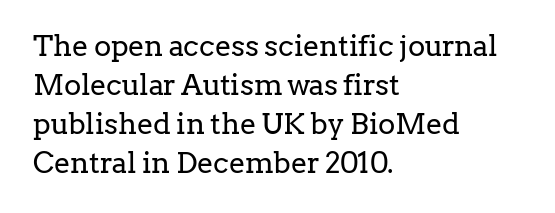
Character widths vary here, with narrow letters taking less room than wide ones. The weight would be labelled regular, book, light, or lighter still. All the whitespace from short lines collects on the right. What's the leading like? Ordinary, nothing unusual. Plain, unruled lines of type. Italic: no, the glyphs are upright roman.
